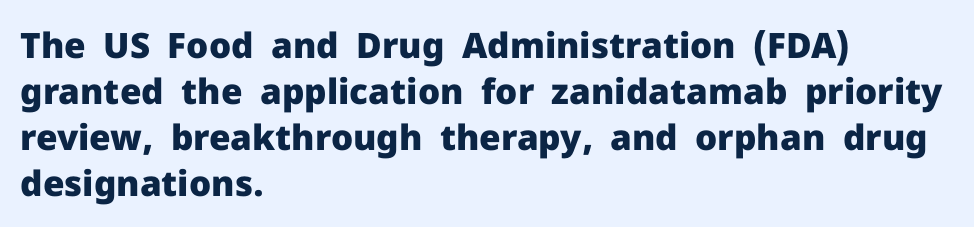
A typesetter would call this proportional, since set widths differ per character. Just letters on the line, the space beneath them empty. This is sans-serif lettering, the kind often seen on screens and signage. Line beginnings align vertically; line endings do not.
